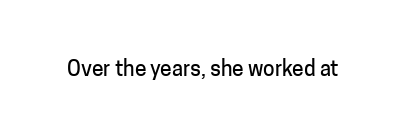
Q: Is the text italic (slanted)? A: No, it is upright.
Q: Is the text underlined? A: No.
Q: Is the spacing between letters normal or unusually wide? A: Normal.
